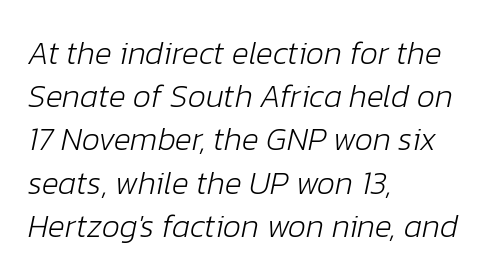
Q: Is the text bold? A: No.
Q: Is the text italic (slanted)? A: Yes, it leans right by about 12 degrees.
Q: Is the text underlined? A: No.
Q: How is the paragraph aligned? A: Left-aligned.
Q: Is the spacing between letters normal or unusually wide? A: Normal.
Q: Is the spacing between lines tight, normal or loose? A: Normal.
Q: Width (condensed, normal, or wide)? A: Normal.
Q: Stroke contrast? A: Low.
Q: x-height? A: Medium.
Q: Monospaced? A: No.
